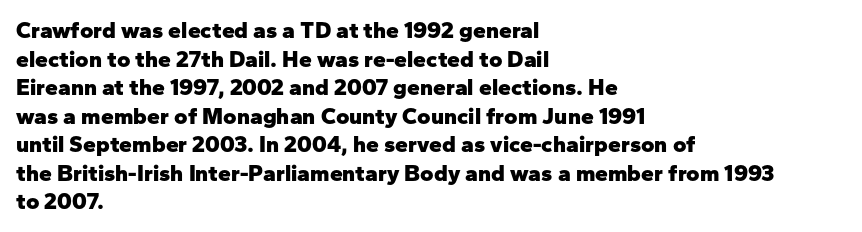
{"italic": "no", "bold": "yes", "underline": "no", "align": "left", "line_spacing_ratio": 1.24, "letter_spacing": "normal", "letter_spacing_em": 0.0, "glyph_px": 23}
